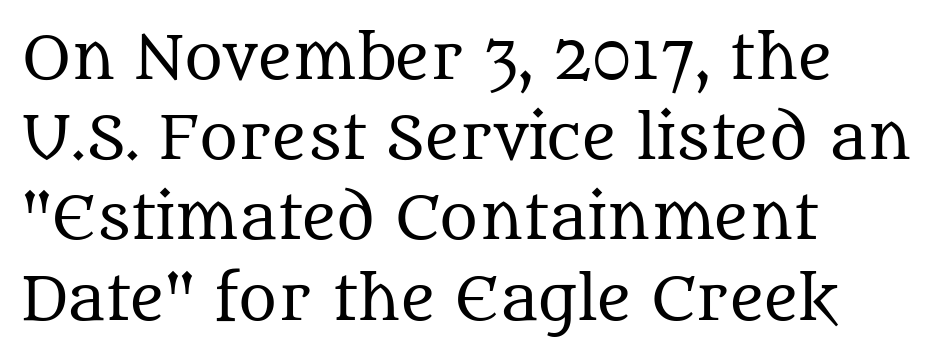
The axis of the letterforms is exactly vertical. Descenders hang freely into open space. Look at the bottom of the vertical strokes: they flare into serifs here. Caption: standard tracking, unaltered. Which margin do the lines hug? The left one — the right edge is uneven.
